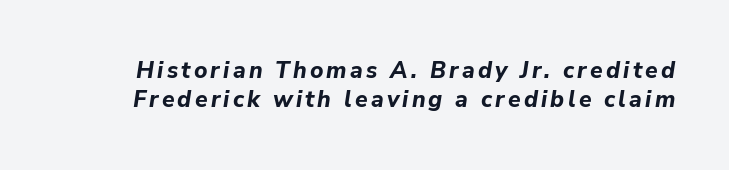
{"italic": "yes", "lean": "right", "slant_degrees": 9, "bold": "yes", "underline": "no", "line_spacing": "normal", "line_spacing_ratio": 1.25, "glyph_px": 23}
